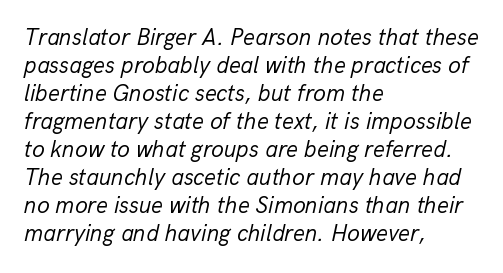
The image shows 23 px text type, italic (leaning right); set left-aligned, line spacing 1.22x, normal letter spacing, not underlined.
